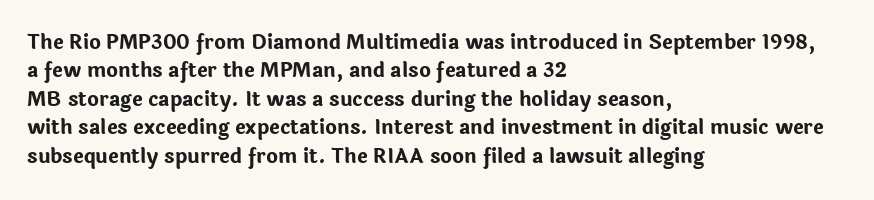
Q: Is the text bold? A: Yes.
Q: Is the text italic (slanted)? A: No, it is upright.
Q: Is the text underlined? A: No.
Q: How is the paragraph aligned? A: Left-aligned.
Q: Is the spacing between letters normal or unusually wide? A: Normal.
Q: Is the spacing between lines tight, normal or loose? A: Normal.
